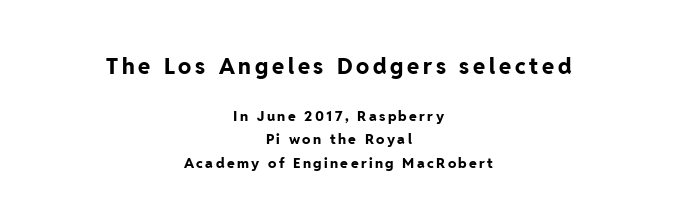
The space between consecutive lines is moderate. Look at the glyph heights: the upper group is clearly the bigger setting. The sample has been set heavy, in full bold. Descenders are the only things crossing below the line. Compared with a flush-left layout, this one balances lines on the center instead.
